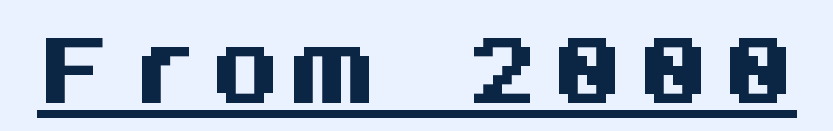
I'd call this a sans setting — the letters go barefoot. Heft: maximum for text — a bold. Underline: present. Do the characters align in a grid? Yes, the font is monospaced. Every character sits straight up, as roman type does.
